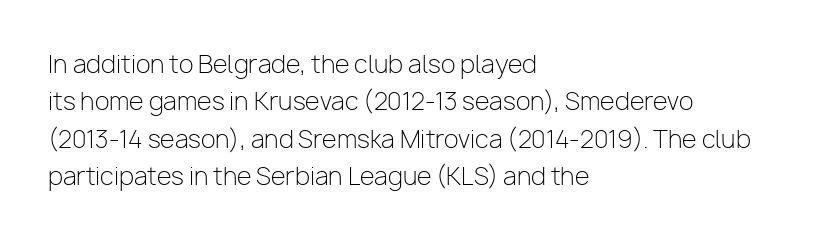
The image shows 24 px text type, upright; set left-aligned, normal line spacing (1.56x), normal letter spacing, not underlined.
